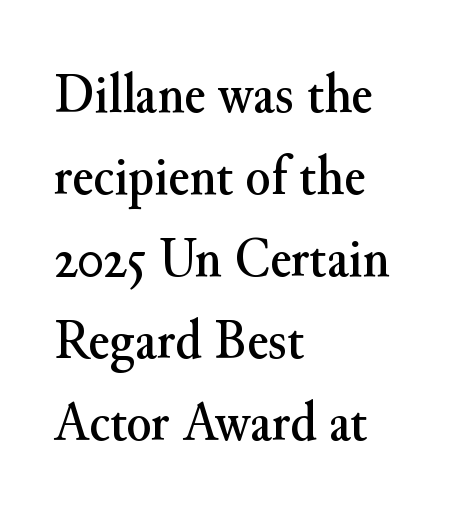
The image shows 57 px serif type, upright; set left-aligned, normal line spacing (1.44x), normal letter spacing, not underlined; medium stroke contrast and a small x-height.
